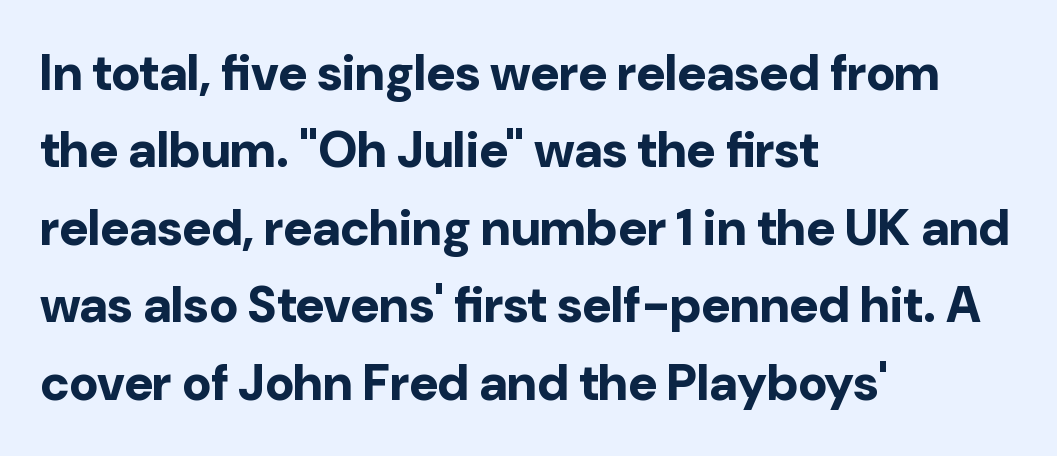
{"serif": "no", "italic": "no", "bold": "yes", "weight": "bold", "width": "normal", "stroke_contrast": "low", "x_height": "medium", "monospaced": "no", "underline": "no", "align": "left", "line_spacing": "normal", "line_spacing_ratio": 1.55, "letter_spacing": "normal", "letter_spacing_em": 0.0, "glyph_px": 50}
